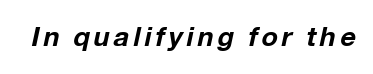
{"italic": "yes", "lean": "right", "slant_degrees": 12, "bold": "yes", "underline": "no", "glyph_px": 27}
